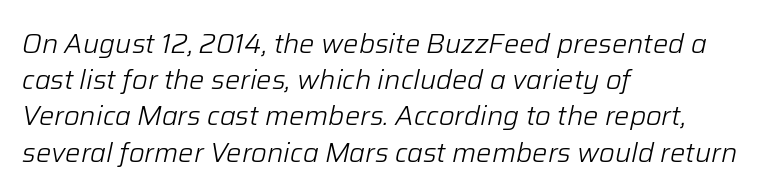
The image shows 27 px text type, italic (leaning right); set left-aligned, normal line spacing (1.34x), normal letter spacing, not underlined.
